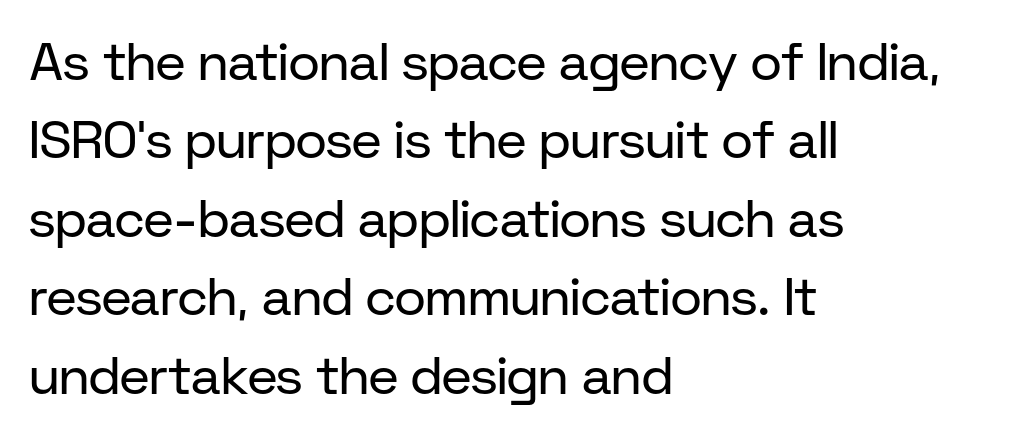
The baseline area is clear. No italicization has been applied; the sample stays upright. This is sans-serif lettering, the kind often seen on screens and signage. The lines sit at an ordinary, default distance from one another. Observe the ordinary spacing: letters are neighbours, not strangers.
